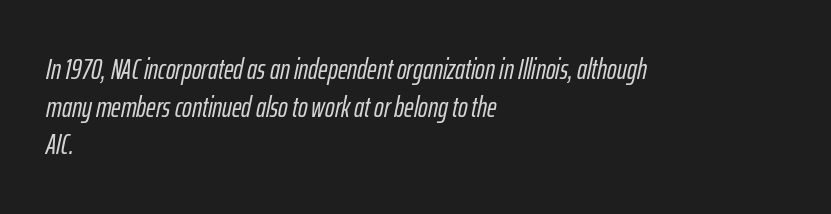
{"italic": "yes", "lean": "right", "slant_degrees": 12, "width": "condensed", "stroke_contrast": "low", "x_height": "medium", "monospaced": "no", "underline": "no", "align": "left", "line_spacing": "normal", "line_spacing_ratio": 1.3, "letter_spacing": "normal", "letter_spacing_em": 0.0, "glyph_px": 29}
